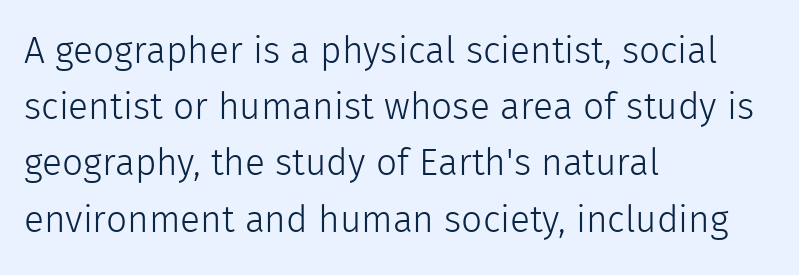
You could call the tracking neutral — neither tight nor loose. Ordinary non-slanted type is in use. A typesetter would call this leading conventional body-copy spacing. Anything drawn beneath the words? Only blank space.
